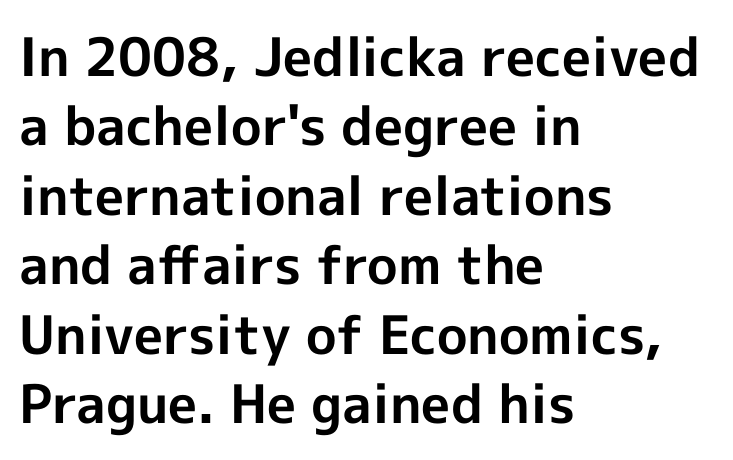
The font family rendered here belongs to the sans-serif group. Only glyphs here, with clear space below each row. Do the characters align in a grid? No, the font is proportional. The ragged edge is on the right, which tells us the setting is flush left. Leading: standard.
